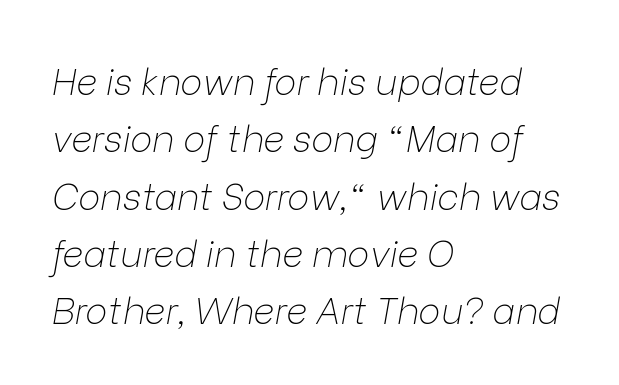
{"italic": "yes", "lean": "right", "slant_degrees": 9, "bold": "no", "weight": "thin", "width": "normal", "stroke_contrast": "low", "x_height": "medium", "monospaced": "no", "underline": "no", "align": "left", "line_spacing": "normal", "line_spacing_ratio": 1.55, "letter_spacing": "normal", "letter_spacing_em": 0.0, "glyph_px": 37}
